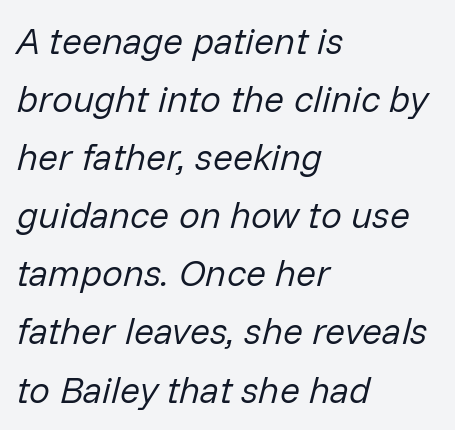
The image shows 37 px regular-weight type, italic (leaning right); set left-aligned, normal line spacing (1.57x), normal letter spacing, not underlined; low stroke contrast and a medium x-height.
